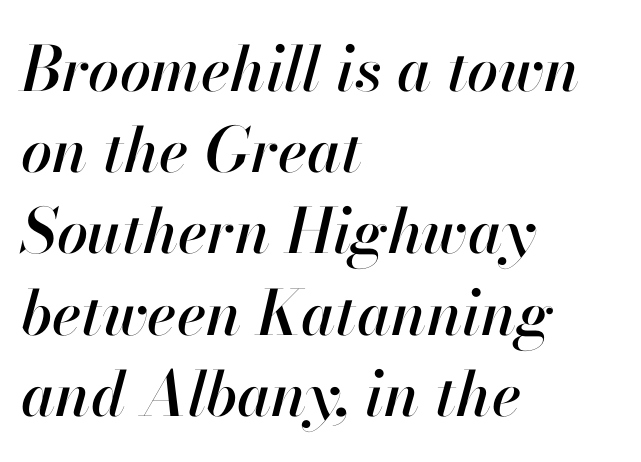
The font's italic variant was chosen for this text. The specimen omits any rule beneath the text block's lines. The passage shown is typed in a proportional face where columns would drift. These lines are set flush left with a ragged right edge.
